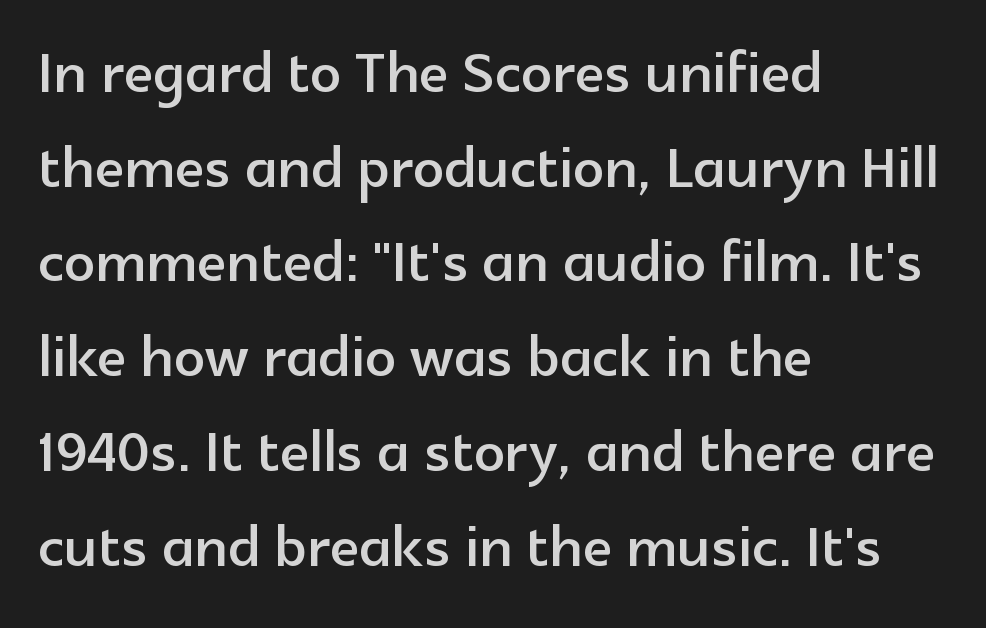
Q: Is the text italic (slanted)? A: No, it is upright.
Q: Is the typeface a serif or a sans-serif typeface? A: Sans-serif.
Q: Is the text underlined? A: No.
Q: How is the paragraph aligned? A: Left-aligned.
Q: Is the spacing between letters normal or unusually wide? A: Normal.
Q: Width (condensed, normal, or wide)? A: Normal.
Q: x-height? A: Medium.
Q: Monospaced? A: No.
